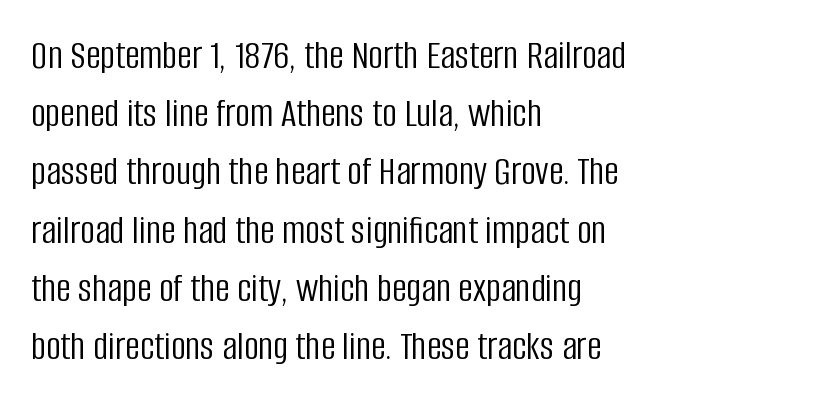
The image shows 41 px light, condensed sans-serif type, upright; set left-aligned, normal line spacing (1.42x), normal letter spacing, not underlined; low stroke contrast and a large x-height.
